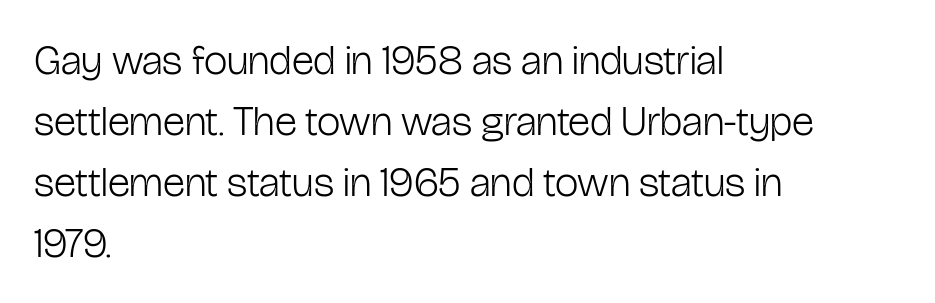
The image shows 42 px light, condensed sans-serif type, upright; set left-aligned, normal line spacing (1.45x), normal letter spacing, not underlined; low stroke contrast and a medium x-height.
